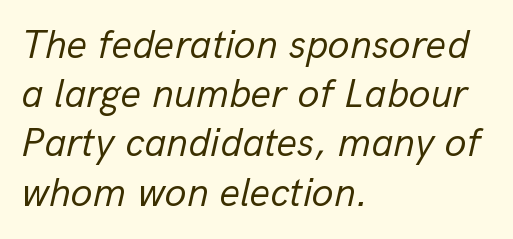
Counters stay open thanks to moderate or lighter strokes. Short note: letters normally spaced. Descenders are the only things crossing below the line. These lines are rendered in a variable-pitch font. Layout note: lines flush left. Looking at the ascenders, they clearly lean.
